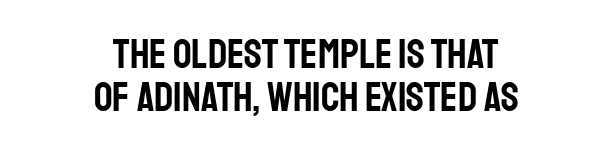
{"serif": "no", "italic": "no", "width": "condensed", "stroke_contrast": "low", "x_height": "large", "monospaced": "no", "underline": "no", "align": "center", "line_spacing": "tight", "line_spacing_ratio": 1.05, "letter_spacing": "normal", "letter_spacing_em": 0.0, "glyph_px": 41}
